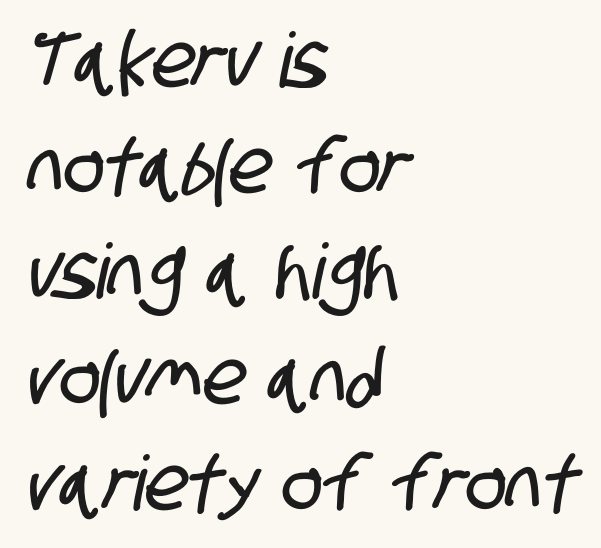
The image shows 76 px condensed sans-serif type; set left-aligned, normal line spacing (1.39x), normal letter spacing, not underlined; low stroke contrast and a large x-height.
